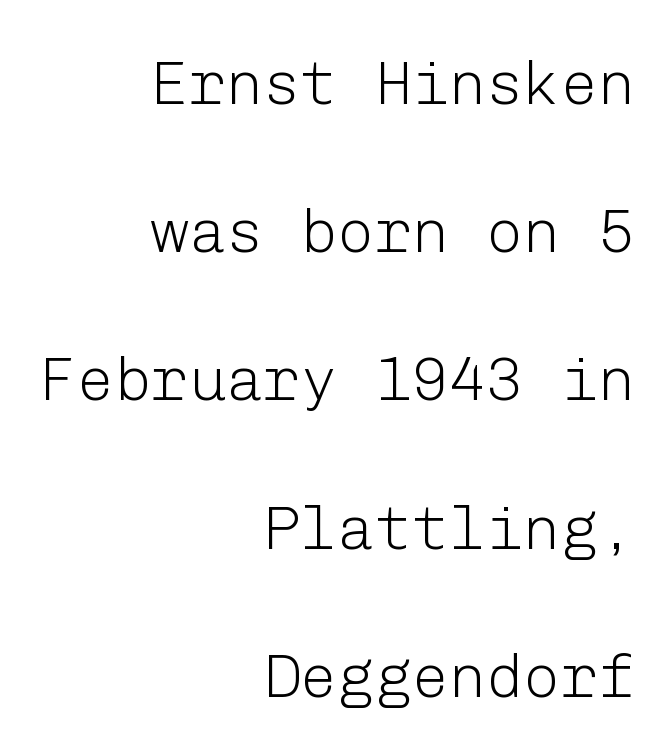
Q: Is the text bold? A: No.
Q: Is the text italic (slanted)? A: No, it is upright.
Q: Is the typeface a serif or a sans-serif typeface? A: Sans-serif.
Q: Is the text underlined? A: No.
Q: How is the paragraph aligned? A: Right-aligned.
Q: Is the spacing between letters normal or unusually wide? A: Normal.
Q: Is the spacing between lines tight, normal or loose? A: Loose.
Q: Width (condensed, normal, or wide)? A: Normal.
Q: Stroke contrast? A: Low.
Q: x-height? A: Medium.
